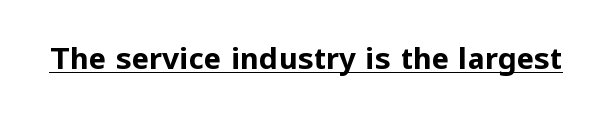
The image shows 29 px bold sans-serif type, upright; set normal letter spacing, underlined; low stroke contrast and a medium x-height.
